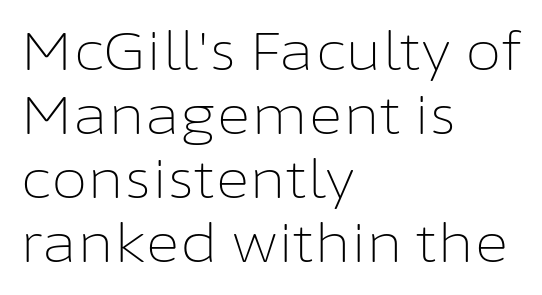
The image shows 53 px light sans-serif type, upright; set left-aligned, line spacing 1.21x, normal letter spacing, not underlined; low stroke contrast and a medium x-height.
